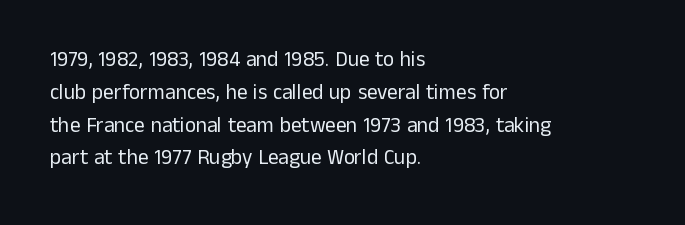
{"italic": "no", "bold": "no", "underline": "no", "align": "left", "line_spacing": "normal", "line_spacing_ratio": 1.56, "letter_spacing": "normal", "letter_spacing_em": 0.0, "glyph_px": 21}
